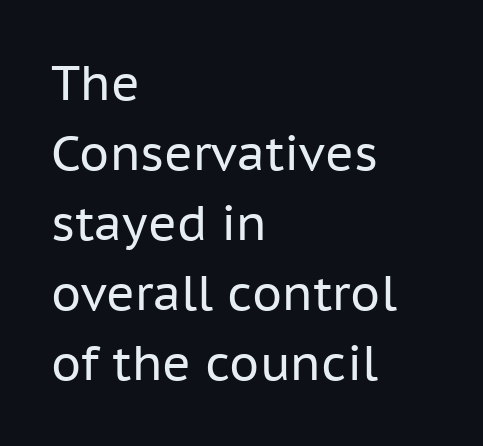
The image shows 48 px regular-weight sans-serif type, upright; set left-aligned, normal line spacing (1.46x), normal letter spacing, not underlined; low stroke contrast and a medium x-height.
